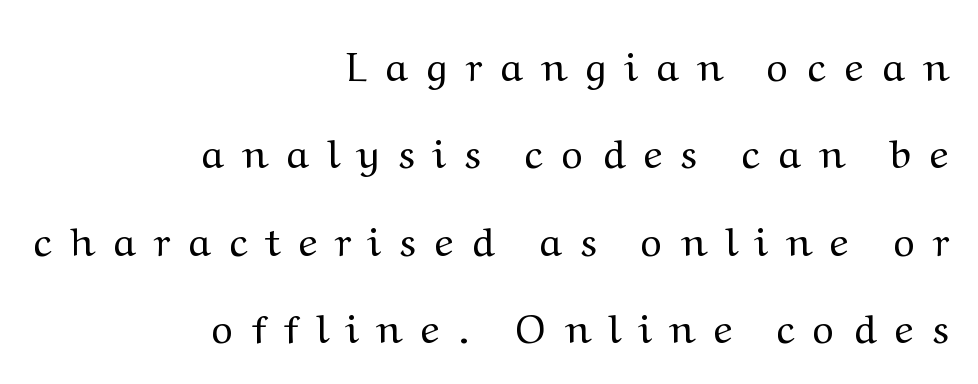
Q: Is the text bold? A: No.
Q: Is the text italic (slanted)? A: No, it is upright.
Q: Is the typeface a serif or a sans-serif typeface? A: Serif.
Q: Is the text underlined? A: No.
Q: How is the paragraph aligned? A: Right-aligned.
Q: Is the spacing between letters normal or unusually wide? A: Unusually wide.
Q: Is the spacing between lines tight, normal or loose? A: Loose.
Q: Width (condensed, normal, or wide)? A: Normal.
Q: Stroke contrast? A: Medium.
Q: x-height? A: Medium.
Q: Monospaced? A: No.
